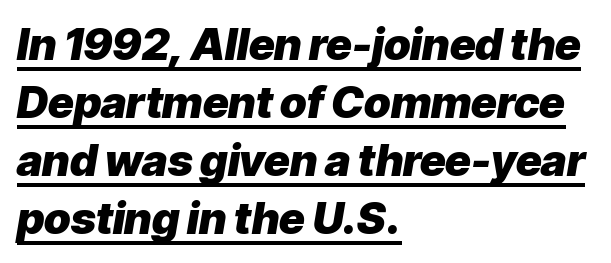
Compared with ordinary roman type, these characters are visibly tilted. Regular leading. Do the characters align in a grid? No, the font is proportional. Typeset ragged right — the left edge is the straight one.
